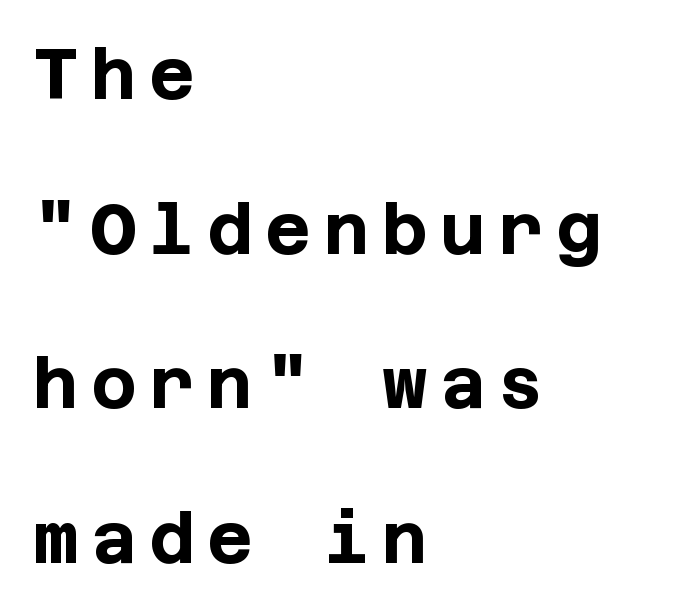
The image shows 70 px bold sans-serif type, upright; set left-aligned, loose line spacing (2.21x), not underlined; low stroke contrast and a large x-height.
